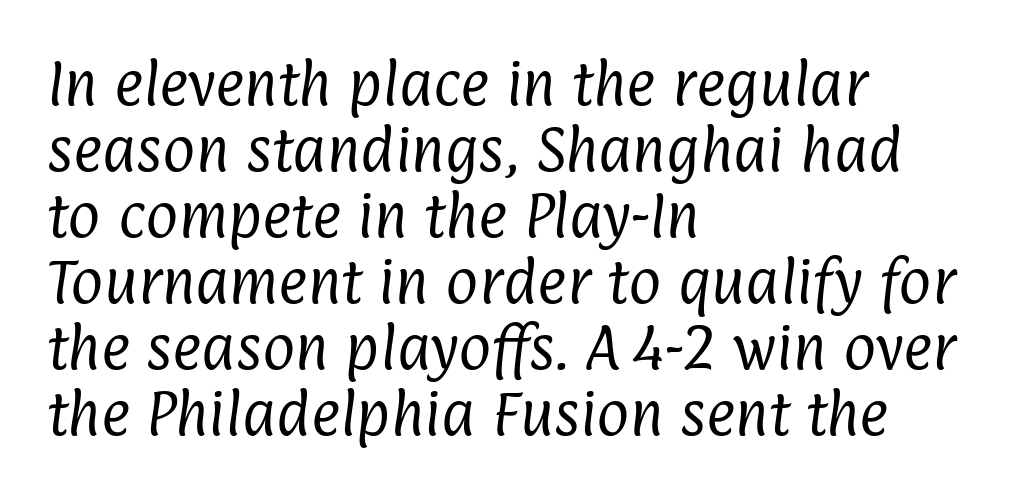
{"serif": "no", "bold": "no", "weight": "regular", "width": "condensed", "stroke_contrast": "low", "x_height": "medium", "monospaced": "no", "underline": "no", "align": "left", "line_spacing": "normal", "line_spacing_ratio": 1.32, "letter_spacing": "normal", "letter_spacing_em": 0.0, "glyph_px": 50}
